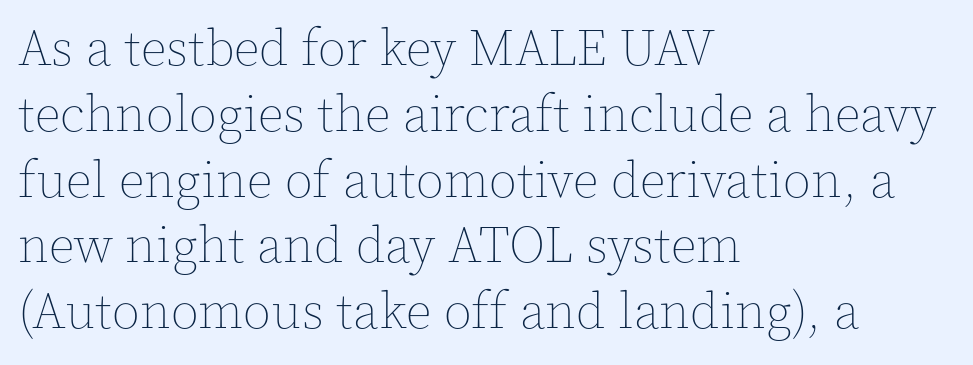
The image shows 51 px thin type, upright; set left-aligned, normal line spacing (1.29x), normal letter spacing, not underlined; a medium x-height.
